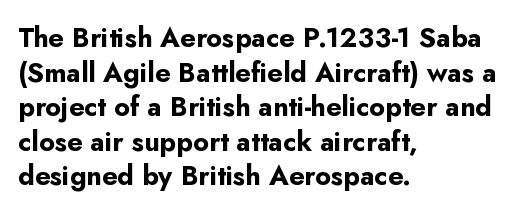
Q: Is the text bold? A: Yes.
Q: Is the text italic (slanted)? A: No, it is upright.
Q: Is the text underlined? A: No.
Q: How is the paragraph aligned? A: Left-aligned.
Q: Is the spacing between letters normal or unusually wide? A: Normal.
Q: Is the spacing between lines tight, normal or loose? A: Normal.
